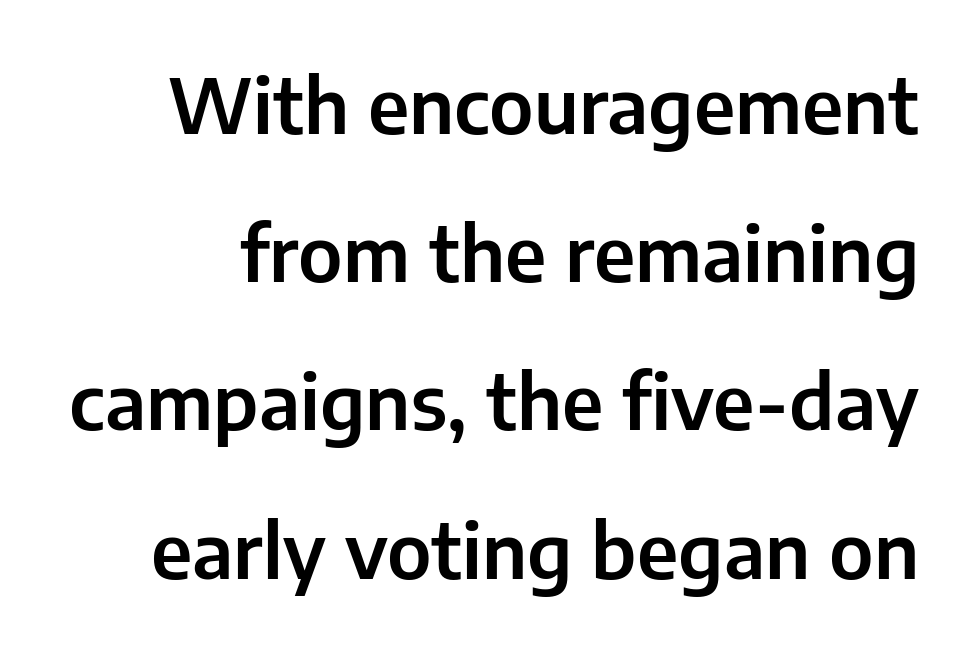
The image shows 76 px sans-serif type, upright; set loose line spacing (1.95x), normal letter spacing, not underlined; low stroke contrast and a medium x-height.
